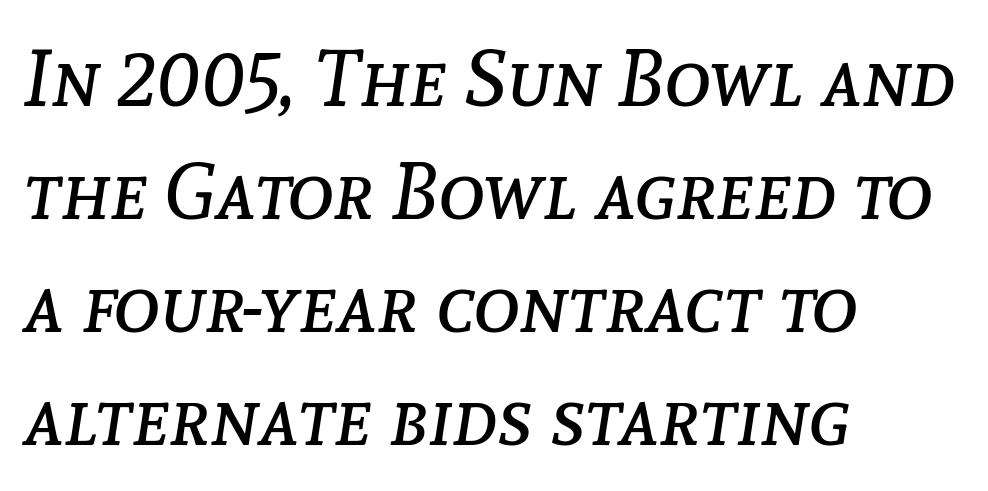
{"italic": "yes", "lean": "right", "slant_degrees": 8, "bold": "no", "weight": "regular", "width": "normal", "stroke_contrast": "low", "x_height": "medium", "monospaced": "no", "underline": "no", "align": "left", "line_spacing": "normal", "line_spacing_ratio": 1.43, "letter_spacing": "normal", "letter_spacing_em": 0.0, "glyph_px": 79}
